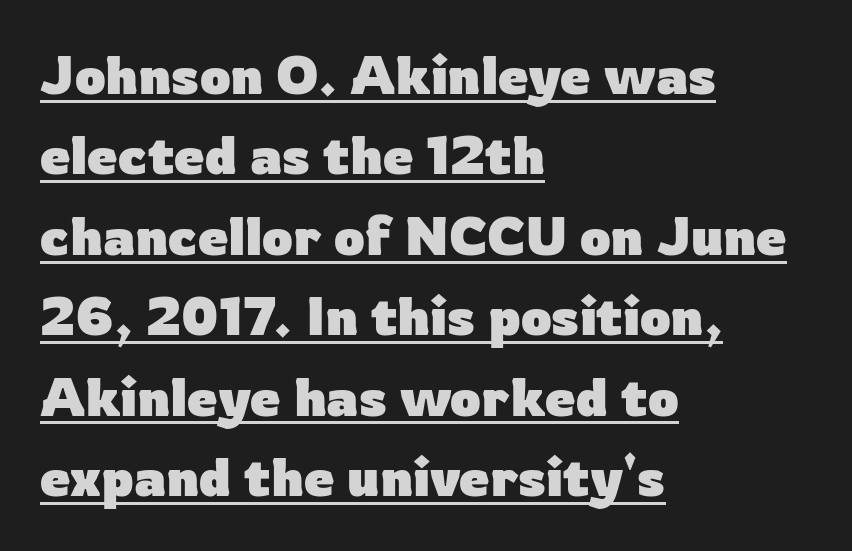
Designer's note — italics off, roman on. The passage shown is typed in a proportional face where columns would drift. The compositor pushed each line to the left boundary. These words are printed bold, with thick strokes throughout. Vertical spacing — default.
